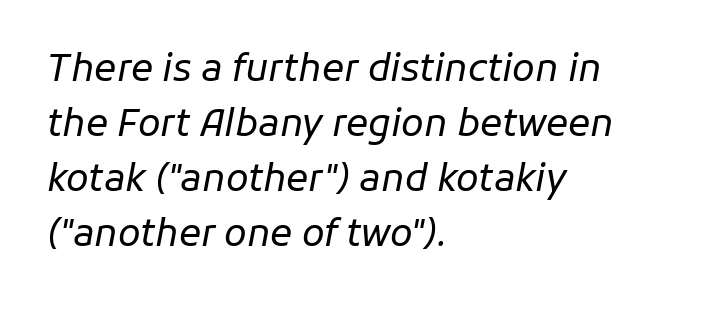
Q: Is the text bold? A: No.
Q: Is the text italic (slanted)? A: Yes, it leans right by about 11 degrees.
Q: Is the text underlined? A: No.
Q: How is the paragraph aligned? A: Left-aligned.
Q: Is the spacing between letters normal or unusually wide? A: Normal.
Q: Is the spacing between lines tight, normal or loose? A: Normal.
Q: Width (condensed, normal, or wide)? A: Normal.
Q: Stroke contrast? A: Low.
Q: x-height? A: Medium.
Q: Monospaced? A: No.
